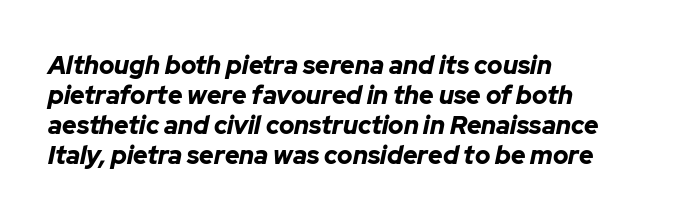
Q: Is the text bold? A: Yes.
Q: Is the text italic (slanted)? A: Yes, it leans right by about 12 degrees.
Q: Is the text underlined? A: No.
Q: How is the paragraph aligned? A: Left-aligned.
Q: Is the spacing between letters normal or unusually wide? A: Normal.
